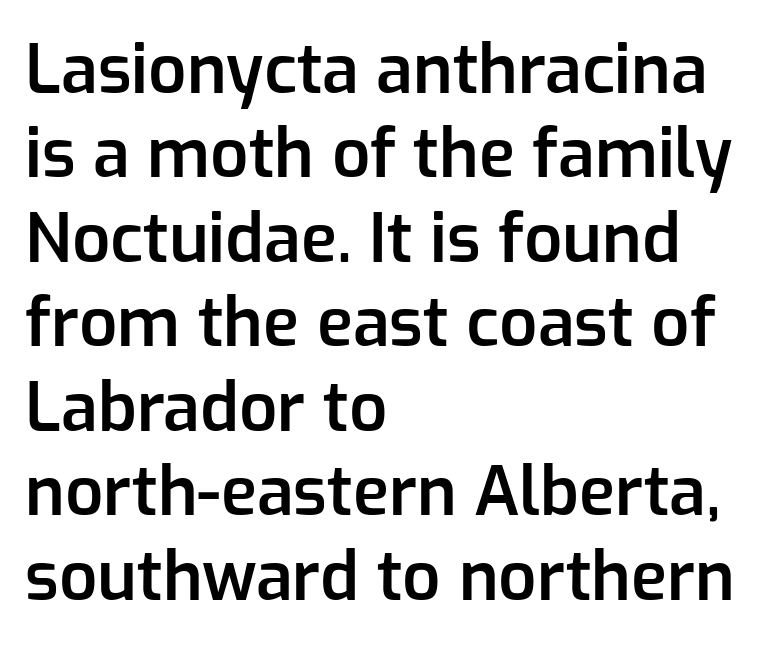
Q: Is the text bold? A: Semi-bold.
Q: Is the text italic (slanted)? A: No, it is upright.
Q: Is the typeface a serif or a sans-serif typeface? A: Sans-serif.
Q: Is the text underlined? A: No.
Q: How is the paragraph aligned? A: Left-aligned.
Q: Is the spacing between letters normal or unusually wide? A: Normal.
Q: Is the spacing between lines tight, normal or loose? A: Normal.
Q: Width (condensed, normal, or wide)? A: Normal.
Q: Stroke contrast? A: Low.
Q: x-height? A: Medium.
Q: Monospaced? A: No.
